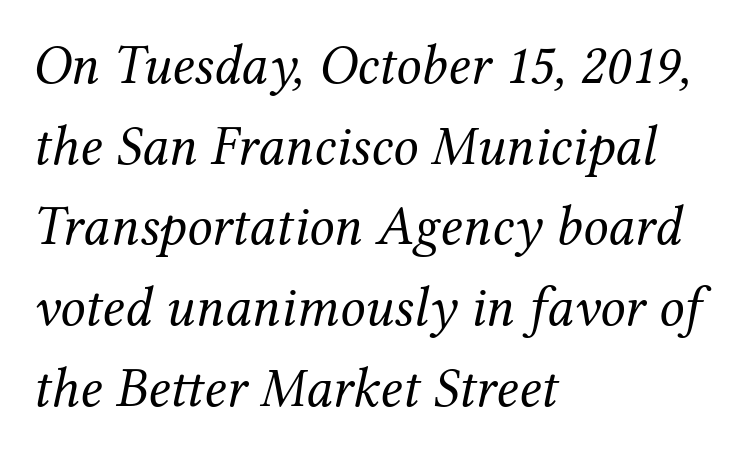
{"serif": "yes", "italic": "yes", "lean": "right", "slant_degrees": 12, "bold": "no", "weight": "regular", "width": "normal", "stroke_contrast": "medium", "x_height": "medium", "monospaced": "no", "underline": "no", "align": "left", "line_spacing": "normal", "line_spacing_ratio": 1.44, "letter_spacing": "normal", "letter_spacing_em": 0.0, "glyph_px": 56}
